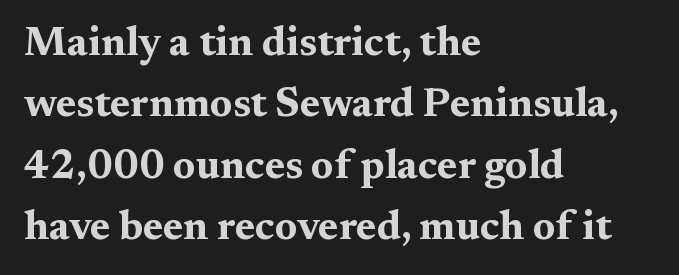
The image shows 41 px bold, wide serif type, upright; set left-aligned, normal line spacing (1.5x), normal letter spacing, not underlined; medium stroke contrast and a medium x-height.
